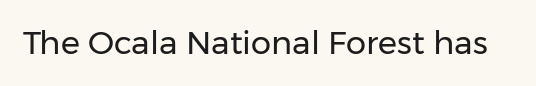
The rendering keeps characters at their native spacing. Each letter's strokes conclude bluntly, with no projecting serifs. Heaviness? Minimal to ordinary, like unemphasized prose. Clear beneath every line of the passage. Character widths vary here, with narrow letters taking less room than wide ones.
